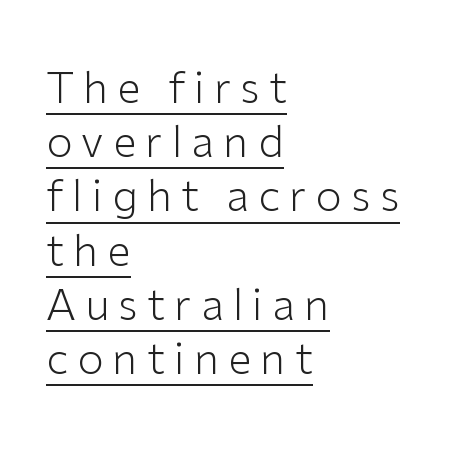
Somebody hit Ctrl+U on this one — the words are underlined. Upright lettering throughout. The passage shown is typeset with a sans-serif family. Students, observe: this is what conventionally led text looks like. One-word summary of the alignment: left. In terms of letterspacing, this is a distinctly airy, spread setting.
